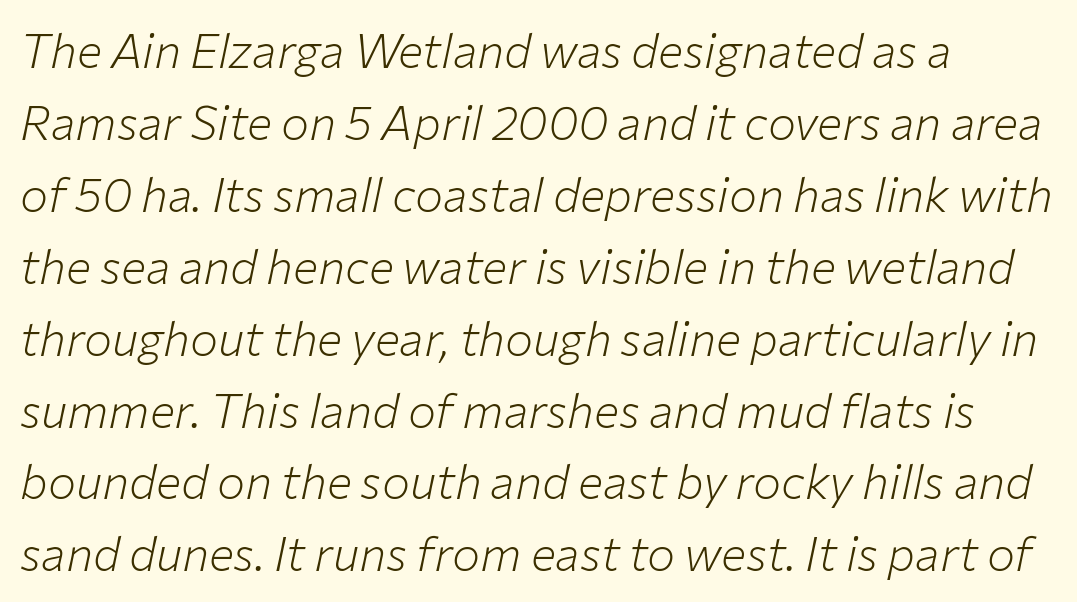
The image shows 47 px light type, italic (leaning right); set left-aligned, normal line spacing (1.53x), normal letter spacing, not underlined; low stroke contrast and a medium x-height.
